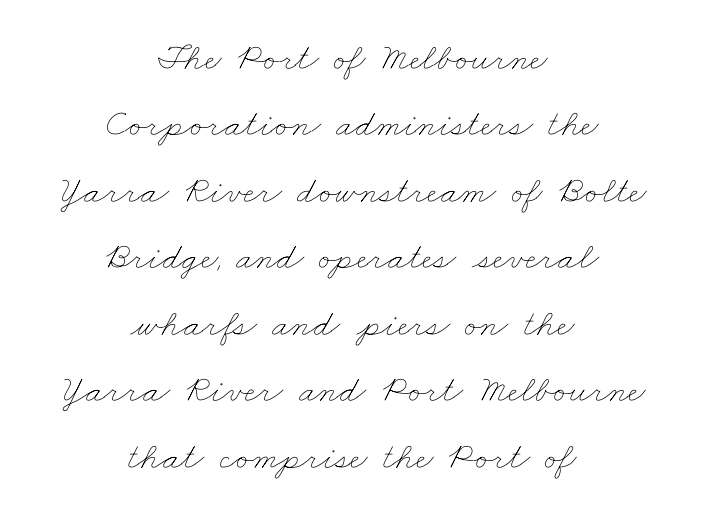
The image shows 38 px thin, wide type; set centered, line spacing 1.75x, normal letter spacing, not underlined; low stroke contrast and a small x-height.
